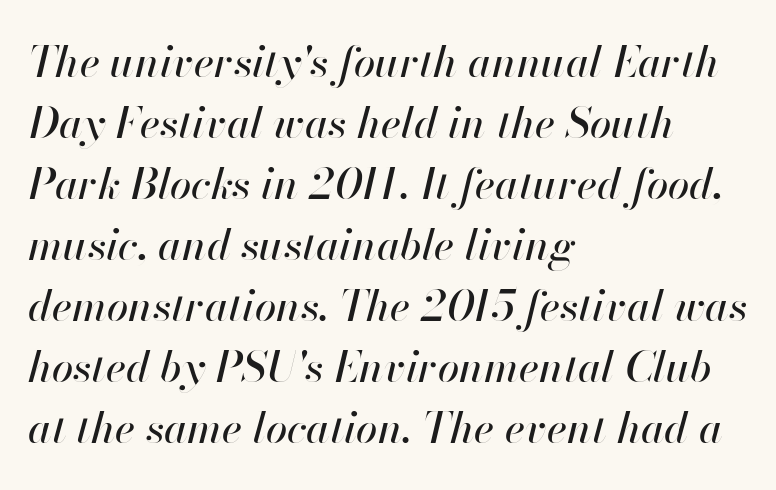
Normally led — the rows are evenly, conventionally spaced. Line starts are locked; line ends wander. Has an underline been added? It has not. Compared with ordinary roman type, these characters are visibly tilted.
